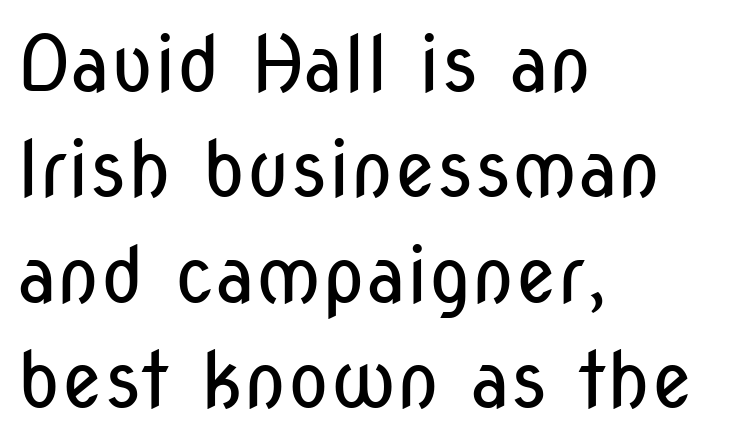
{"serif": "no", "italic": "no", "bold": "no", "weight": "regular", "width": "condensed", "stroke_contrast": "low", "x_height": "medium", "monospaced": "no", "underline": "no", "align": "left", "line_spacing": "normal", "line_spacing_ratio": 1.37, "letter_spacing": "normal", "letter_spacing_em": 0.0, "glyph_px": 77}
